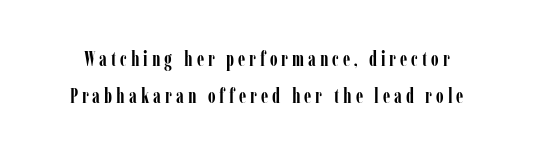
Q: Is the text bold? A: Yes.
Q: Is the text italic (slanted)? A: No, it is upright.
Q: Is the text underlined? A: No.
Q: Is the spacing between letters normal or unusually wide? A: Unusually wide.
